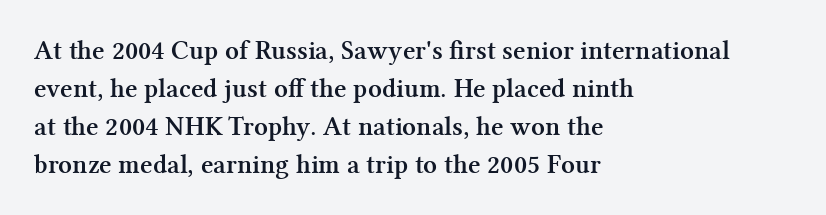
{"italic": "no", "bold": "yes", "underline": "no", "align": "left", "line_spacing": "normal", "line_spacing_ratio": 1.41, "letter_spacing": "normal", "letter_spacing_em": 0.0, "glyph_px": 27}
